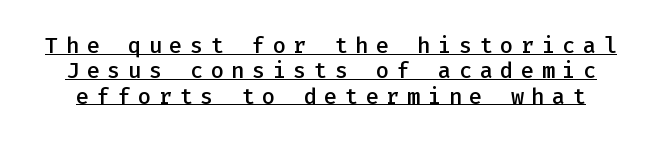
Q: Is the text bold? A: Semi-bold.
Q: Is the text italic (slanted)? A: No, it is upright.
Q: Is the text underlined? A: Yes.
Q: Is the spacing between letters normal or unusually wide? A: Unusually wide.
Q: Is the spacing between lines tight, normal or loose? A: Tight.
